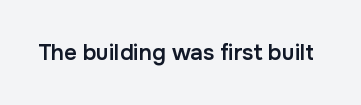
The image shows 22 px text type, upright; set normal letter spacing, not underlined.
